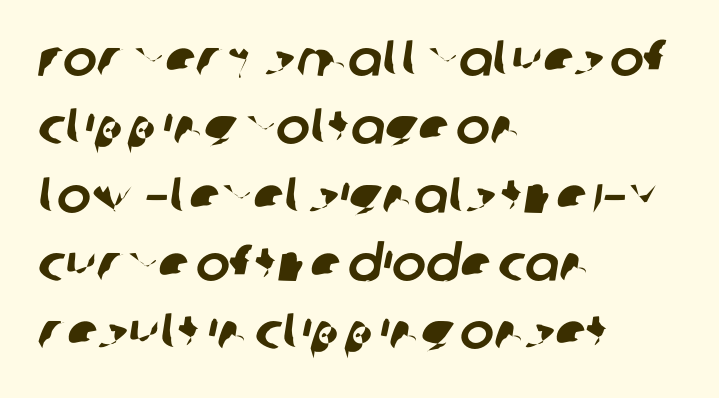
The image shows 51 px sans-serif type; set left-aligned, normal line spacing (1.34x), normal letter spacing, not underlined; low stroke contrast and a large x-height.
